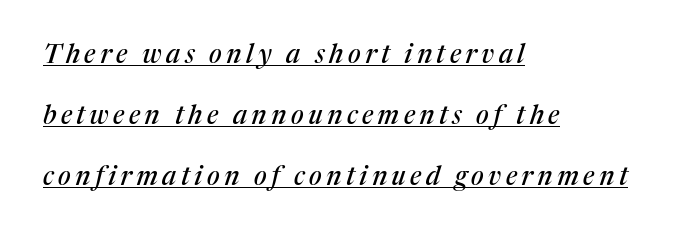
Q: Is the text italic (slanted)? A: Yes, it leans right by about 17 degrees.
Q: Is the text underlined? A: Yes.
Q: How is the paragraph aligned? A: Left-aligned.
Q: Is the spacing between lines tight, normal or loose? A: Loose.
